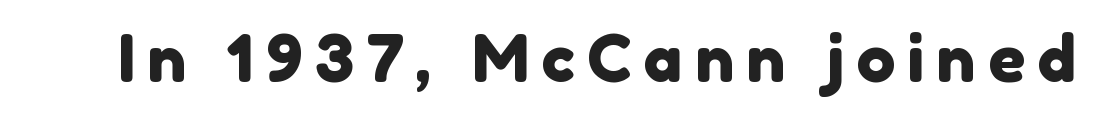
{"serif": "no", "width": "normal", "x_height": "medium", "monospaced": "no", "underline": "no", "glyph_px": 65}
